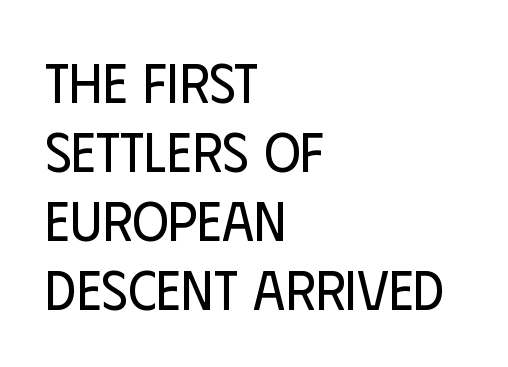
Q: Is the text bold? A: No.
Q: Is the text italic (slanted)? A: No, it is upright.
Q: Is the typeface a serif or a sans-serif typeface? A: Sans-serif.
Q: Is the text underlined? A: No.
Q: How is the paragraph aligned? A: Left-aligned.
Q: Is the spacing between letters normal or unusually wide? A: Normal.
Q: Width (condensed, normal, or wide)? A: Condensed.
Q: Stroke contrast? A: Low.
Q: x-height? A: Large.
Q: Monospaced? A: No.
